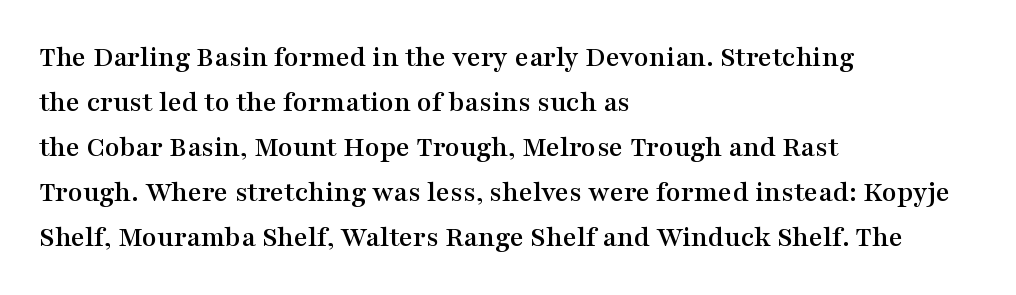
The image shows 30 px wide serif type, upright; set left-aligned, normal line spacing (1.5x), normal letter spacing, not underlined; medium stroke contrast and a medium x-height.
